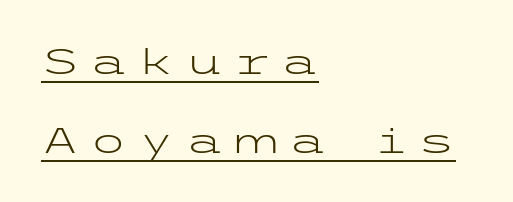
Q: Is the text bold? A: No.
Q: Is the text italic (slanted)? A: No, it is upright.
Q: Is the typeface a serif or a sans-serif typeface? A: Sans-serif.
Q: Is the text underlined? A: Yes.
Q: How is the paragraph aligned? A: Left-aligned.
Q: Is the spacing between letters normal or unusually wide? A: Unusually wide.
Q: Is the spacing between lines tight, normal or loose? A: Loose.
Q: Width (condensed, normal, or wide)? A: Wide.
Q: Stroke contrast? A: Low.
Q: x-height? A: Medium.
